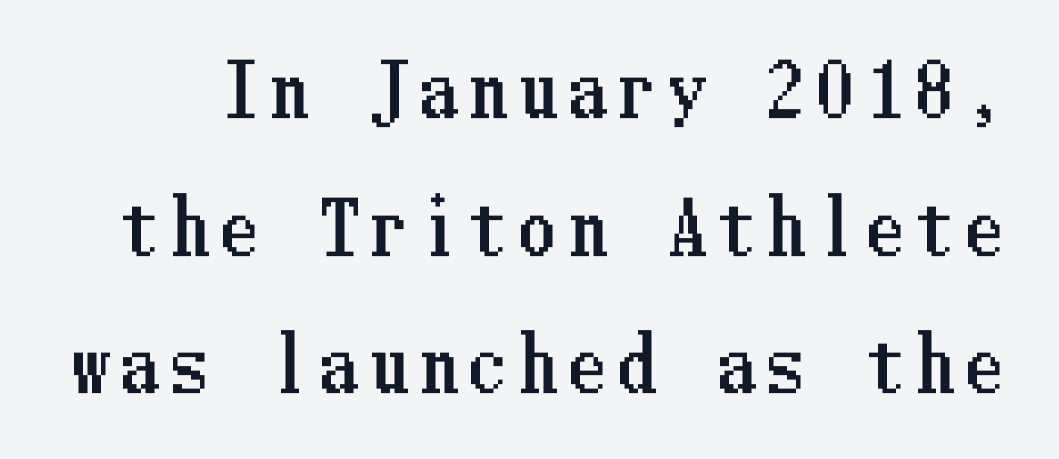
{"italic": "no", "width": "condensed", "stroke_contrast": "low", "x_height": "medium", "underline": "no", "line_spacing": "loose", "line_spacing_ratio": 1.91, "glyph_px": 72}
